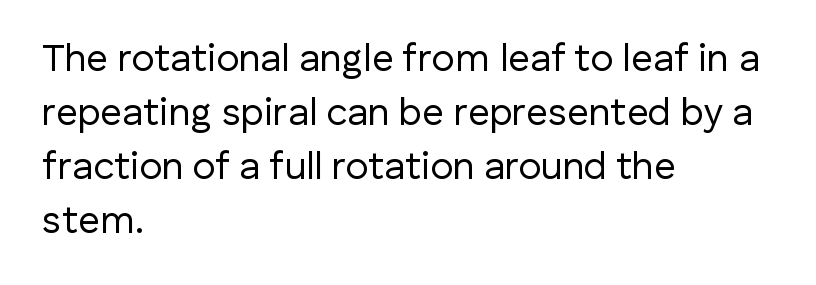
The image shows 38 px regular-weight sans-serif type, upright; set left-aligned, normal line spacing (1.42x), normal letter spacing, not underlined; low stroke contrast and a medium x-height.
